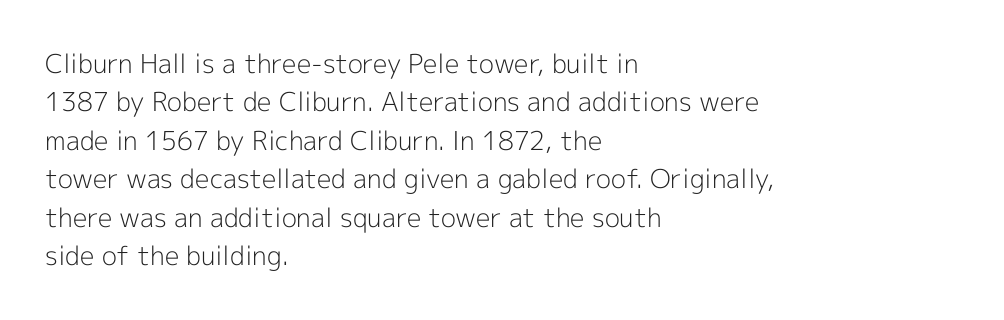
Q: Is the text bold? A: No.
Q: Is the text italic (slanted)? A: No, it is upright.
Q: Is the text underlined? A: No.
Q: How is the paragraph aligned? A: Left-aligned.
Q: Is the spacing between letters normal or unusually wide? A: Normal.
Q: Is the spacing between lines tight, normal or loose? A: Normal.
